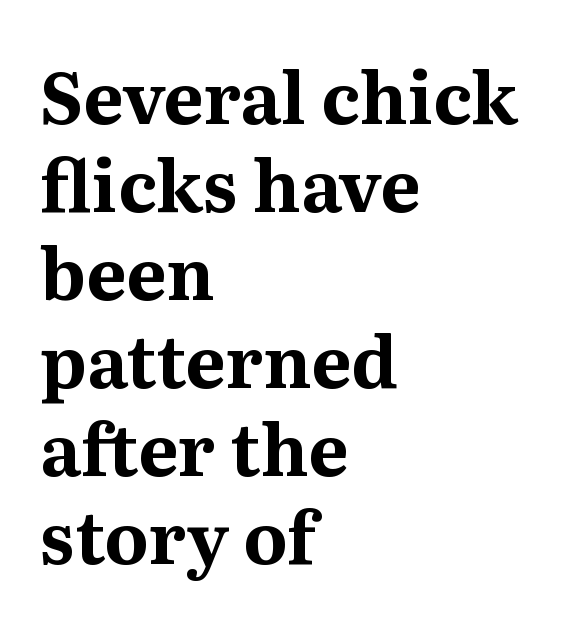
{"serif": "yes", "italic": "no", "bold": "yes", "weight": "bold", "width": "normal", "stroke_contrast": "medium", "x_height": "medium", "monospaced": "no", "underline": "no", "align": "left", "line_spacing_ratio": 1.24, "letter_spacing": "normal", "letter_spacing_em": 0.0, "glyph_px": 71}
